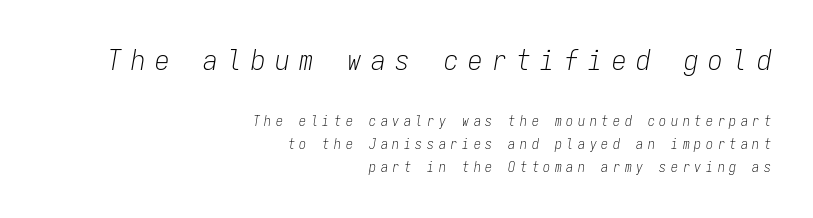
The image shows 29 px light, condensed type, italic (leaning right), monospaced; set right-aligned, normal line spacing (1.62x), unusually wide letter spacing (+0.33 em), not underlined; the first (top) block is 2.07x larger; low stroke contrast and a medium x-height.
